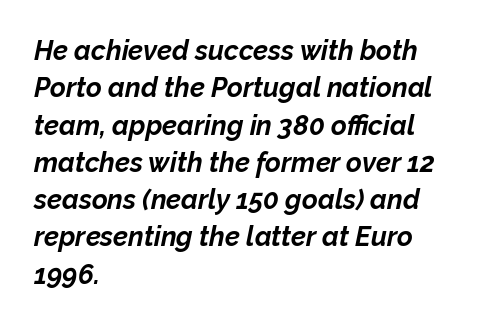
{"italic": "yes", "lean": "right", "slant_degrees": 12, "bold": "yes", "underline": "no", "align": "left", "line_spacing": "normal", "line_spacing_ratio": 1.38, "letter_spacing": "normal", "letter_spacing_em": 0.0, "glyph_px": 27}
